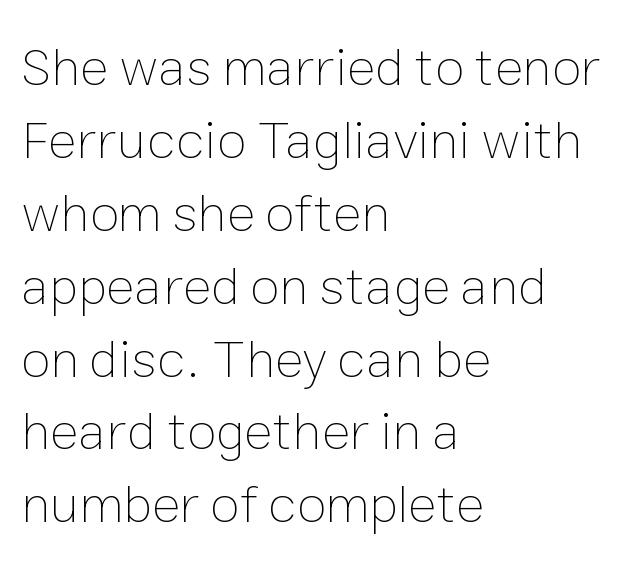
In CSS terms this would be text-align: left. This is the regular roman posture of the typeface. No extra tracking has been applied to these lines. Weight: in the light-to-regular range. Bare-footed words on every line.
